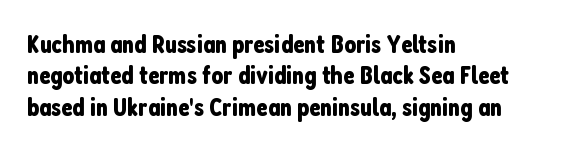
{"italic": "no", "underline": "no", "align": "left", "line_spacing_ratio": 1.21, "letter_spacing": "normal", "letter_spacing_em": 0.0, "glyph_px": 26}
